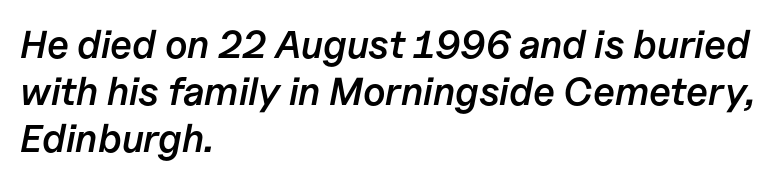
The image shows 39 px semibold type, italic (leaning right); set left-aligned, line spacing 1.2x, normal letter spacing, not underlined; low stroke contrast and a medium x-height.
